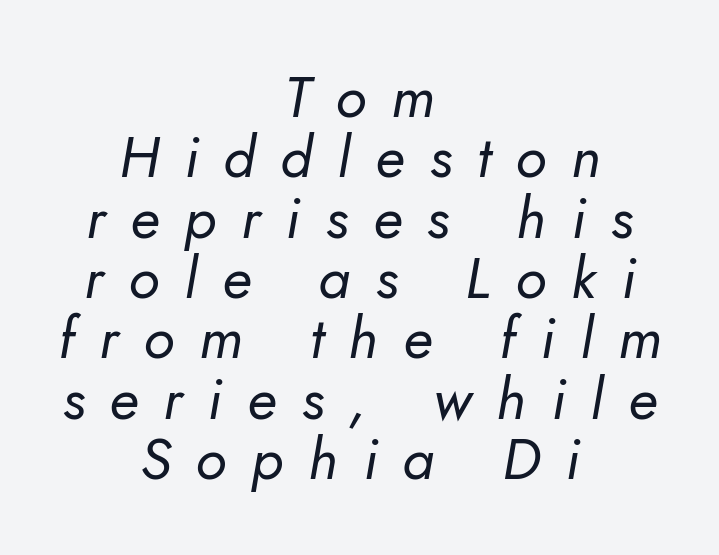
{"italic": "yes", "lean": "right", "slant_degrees": 10, "bold": "no", "weight": "regular", "width": "normal", "stroke_contrast": "low", "x_height": "small", "monospaced": "no", "underline": "no", "align": "center", "line_spacing": "tight", "line_spacing_ratio": 1.04, "letter_spacing": "wide", "letter_spacing_em": 0.43, "glyph_px": 58}
